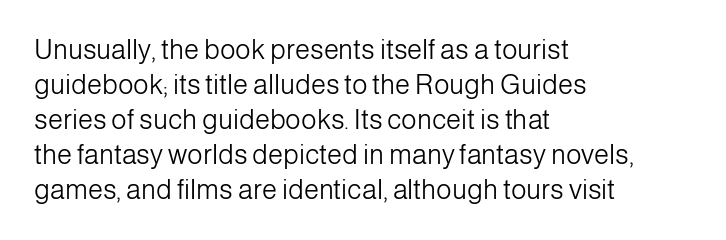
The image shows 27 px text type, upright; set left-aligned, normal line spacing (1.3x), normal letter spacing, not underlined.
